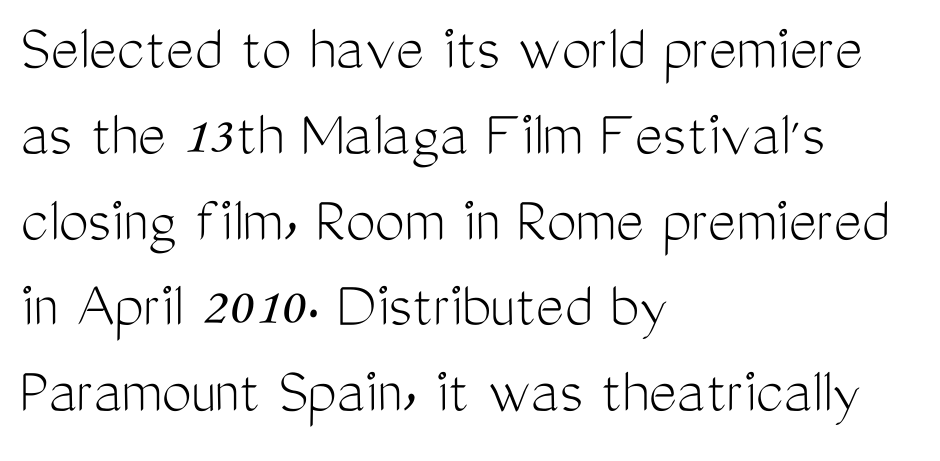
The image shows 67 px light, condensed sans-serif type, upright; set left-aligned, normal line spacing (1.28x), normal letter spacing, not underlined; medium stroke contrast and a medium x-height.
